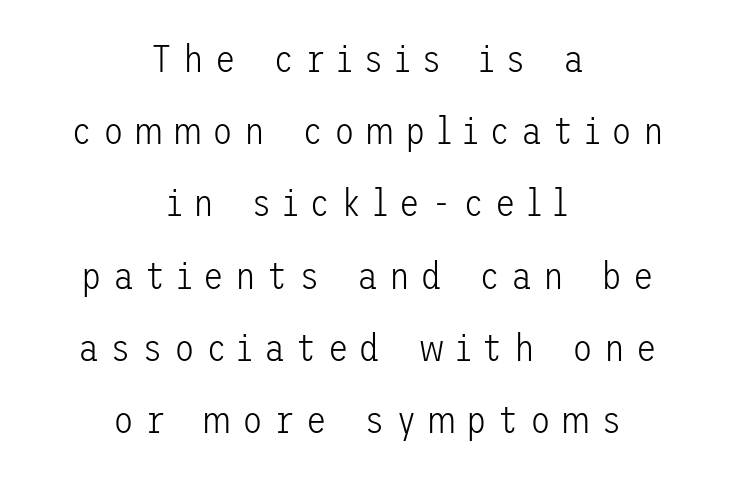
{"serif": "no", "italic": "no", "bold": "no", "weight": "light", "width": "normal", "stroke_contrast": "low", "x_height": "medium", "underline": "no", "align": "center", "line_spacing": "loose", "line_spacing_ratio": 1.9, "letter_spacing": "wide", "letter_spacing_em": 0.29, "glyph_px": 38}
